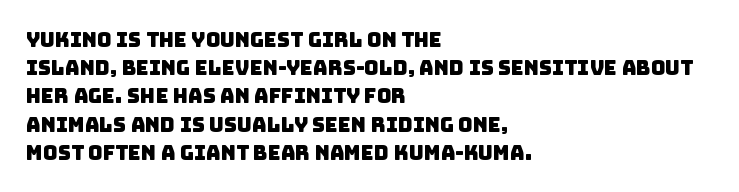
The image shows 20 px text type; set left-aligned, normal line spacing (1.41x), normal letter spacing, not underlined.
